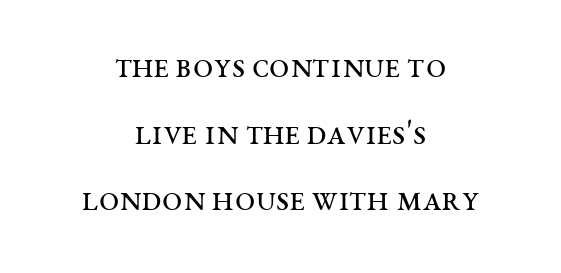
Q: Is the text bold? A: No.
Q: Is the text italic (slanted)? A: No, it is upright.
Q: Is the typeface a serif or a sans-serif typeface? A: Serif.
Q: Is the text underlined? A: No.
Q: How is the paragraph aligned? A: Centered.
Q: Is the spacing between letters normal or unusually wide? A: Normal.
Q: Width (condensed, normal, or wide)? A: Wide.
Q: Stroke contrast? A: Medium.
Q: x-height? A: Large.
Q: Monospaced? A: No.
